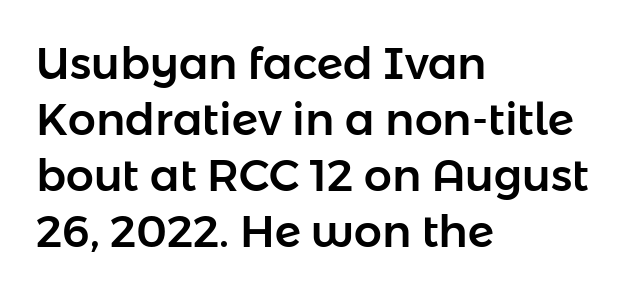
The image shows 44 px sans-serif type, upright; set left-aligned, normal line spacing (1.27x), normal letter spacing, not underlined; low stroke contrast and a medium x-height.
